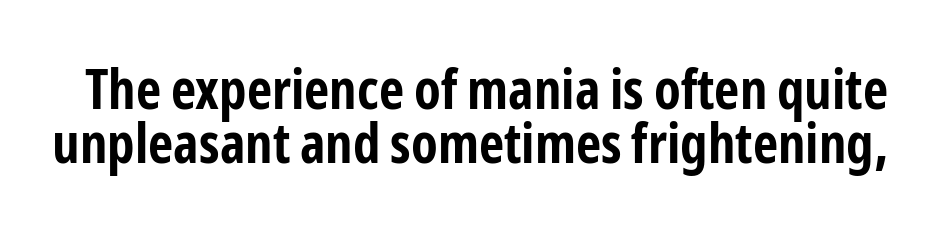
The letters stand straight up with perfectly vertical stems. In terms of weight, the rendering is a true, heavy bold. Quick note: interline space is minimal. Think of a printed novel: that variable character pitch is what you see here. Students, note that the glyphs here touch the page at normal intervals.
